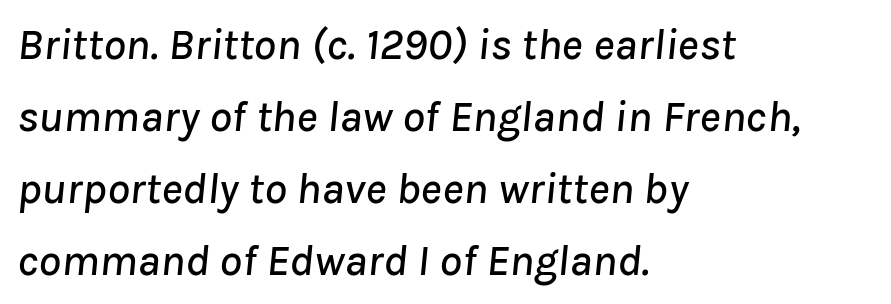
{"italic": "yes", "lean": "right", "slant_degrees": 8, "width": "normal", "stroke_contrast": "low", "x_height": "medium", "monospaced": "no", "underline": "no", "align": "left", "line_spacing": "normal", "line_spacing_ratio": 1.6, "letter_spacing": "normal", "letter_spacing_em": 0.0, "glyph_px": 45}
